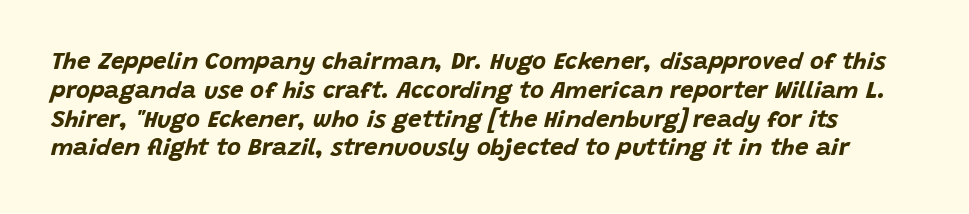
{"italic": "yes", "lean": "right", "slant_degrees": 15, "bold": "yes", "underline": "no", "line_spacing_ratio": 1.2, "letter_spacing": "normal", "letter_spacing_em": 0.0, "glyph_px": 24}
